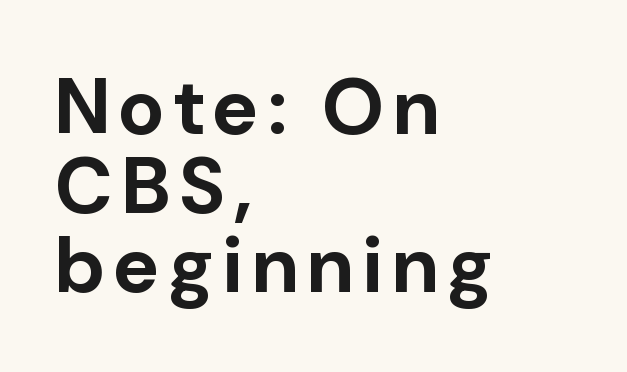
In terms of leading, this rendering errs on the cramped side. Clear beneath every line of the passage. Bold? Absolutely — the strokes are thick and heavy. The characters display no serif detailing; their extremities are plain. Tall strokes in this sample are plumb rather than angled.
